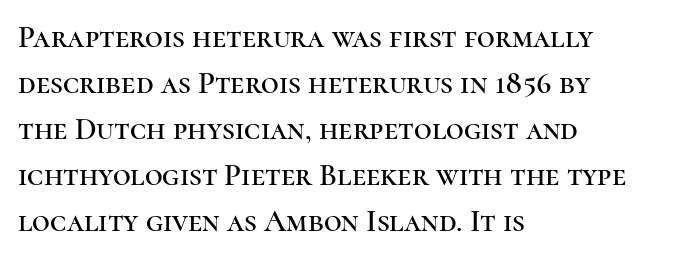
{"serif": "yes", "italic": "no", "width": "normal", "stroke_contrast": "high", "x_height": "medium", "monospaced": "no", "underline": "no", "align": "left", "line_spacing": "normal", "line_spacing_ratio": 1.48, "letter_spacing": "normal", "letter_spacing_em": 0.0, "glyph_px": 31}
